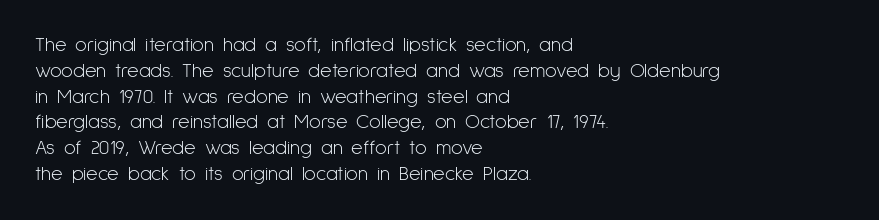
Q: Is the text bold? A: No.
Q: Is the text italic (slanted)? A: No, it is upright.
Q: Is the text underlined? A: No.
Q: How is the paragraph aligned? A: Left-aligned.
Q: Is the spacing between letters normal or unusually wide? A: Normal.
Q: Is the spacing between lines tight, normal or loose? A: Normal.
